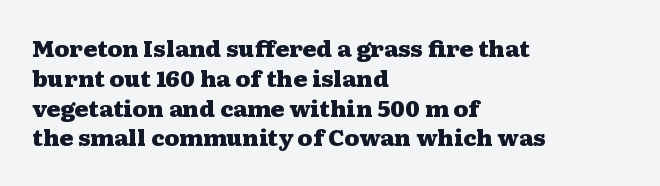
{"italic": "no", "bold": "yes", "underline": "no", "align": "left", "line_spacing": "normal", "line_spacing_ratio": 1.42, "letter_spacing": "normal", "letter_spacing_em": 0.0, "glyph_px": 21}
